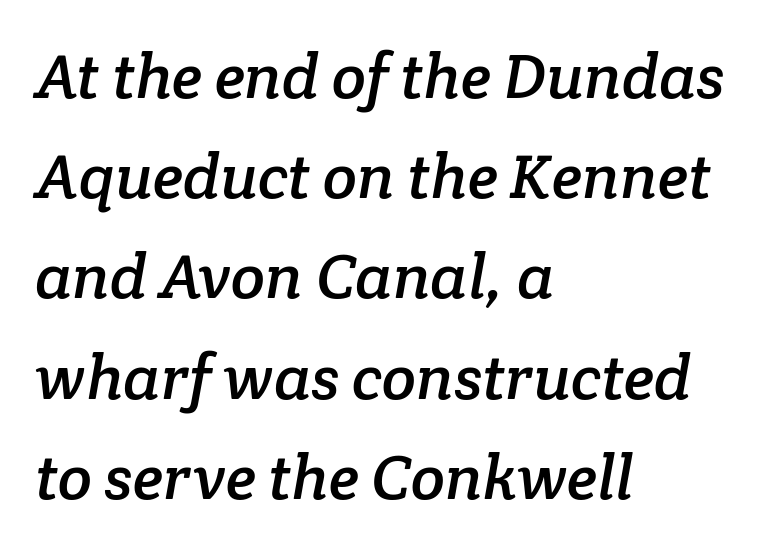
{"serif": "yes", "width": "normal", "stroke_contrast": "low", "x_height": "medium", "monospaced": "no", "underline": "no", "align": "left", "line_spacing": "normal", "line_spacing_ratio": 1.59, "letter_spacing": "normal", "letter_spacing_em": 0.0, "glyph_px": 63}
